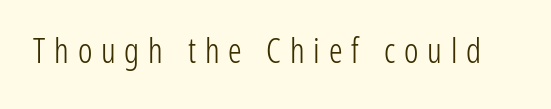
Stem width sits at or under what a default text font uses. Style check: upright. A typesetter would call this proportional, since set widths differ per character. Look at the bottom of the vertical strokes: they stop flat, with no serifs. Descenders are the only things crossing below the line.
